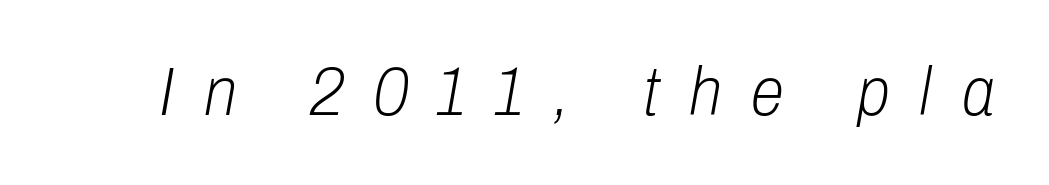
The image shows 68 px light, condensed type, italic (leaning right); set unusually wide letter spacing (+0.44 em), not underlined; low stroke contrast and a medium x-height.
